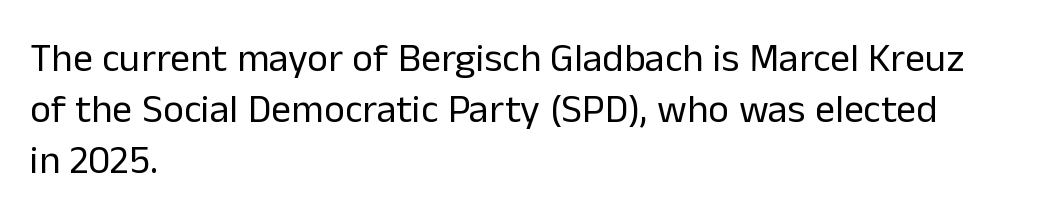
Q: Is the text bold? A: No.
Q: Is the text italic (slanted)? A: No, it is upright.
Q: Is the typeface a serif or a sans-serif typeface? A: Sans-serif.
Q: Is the text underlined? A: No.
Q: How is the paragraph aligned? A: Left-aligned.
Q: Is the spacing between letters normal or unusually wide? A: Normal.
Q: Is the spacing between lines tight, normal or loose? A: Normal.
Q: Width (condensed, normal, or wide)? A: Normal.
Q: Stroke contrast? A: Low.
Q: x-height? A: Medium.
Q: Monospaced? A: No.
